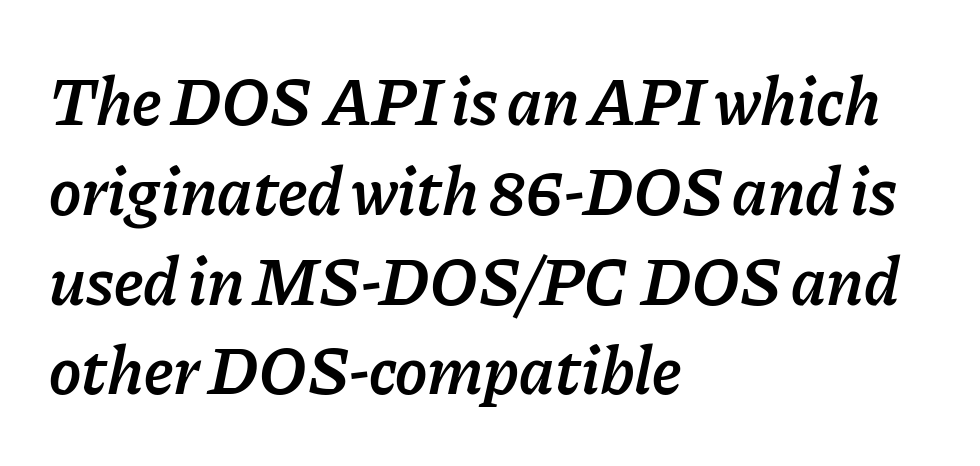
The image shows 68 px semibold type, italic (leaning right); set left-aligned, normal line spacing (1.32x), normal letter spacing, not underlined; low stroke contrast and a medium x-height.
